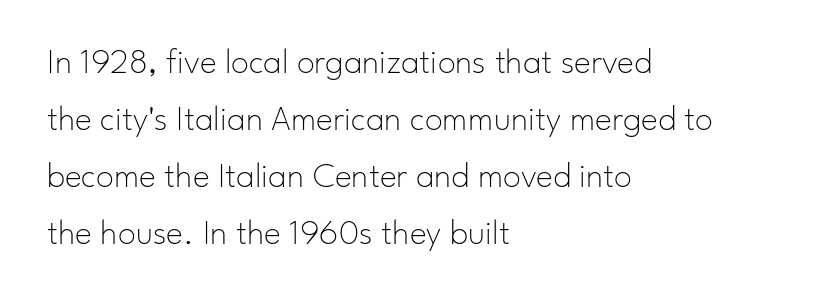
These glyphs show unthickened strokes, regular width or finer. I'd call this a sans setting — the letters go barefoot. The baseline area is clear. The letters advance in unequal steps, a hallmark of proportional type. The lines in this sample share a left origin and differ only in where they stop. Quick note: not italic, upright.
